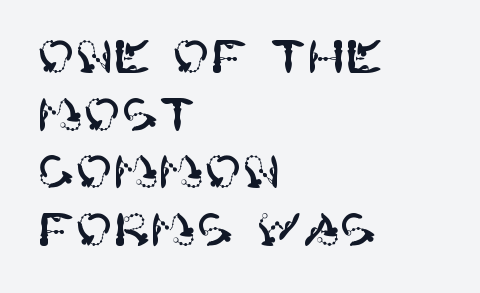
The image shows 45 px sans-serif type, upright; set left-aligned, normal line spacing (1.28x), normal letter spacing, not underlined; high stroke contrast and a large x-height.
